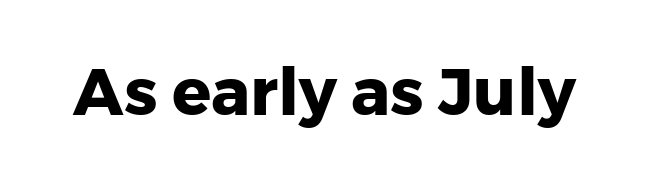
{"serif": "no", "italic": "no", "bold": "yes", "weight": "heavy", "width": "normal", "stroke_contrast": "low", "x_height": "medium", "monospaced": "no", "underline": "no", "letter_spacing": "normal", "letter_spacing_em": 0.0, "glyph_px": 65}
